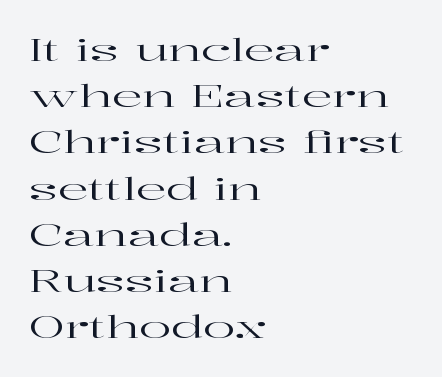
The image shows 30 px wide serif type, upright; set left-aligned, normal line spacing (1.54x), normal letter spacing, not underlined; high stroke contrast and a medium x-height.
